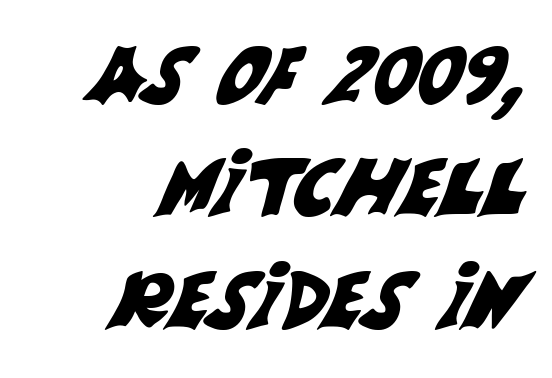
The image shows 78 px sans-serif type; set normal line spacing (1.44x), normal letter spacing, not underlined; medium stroke contrast and a large x-height.
